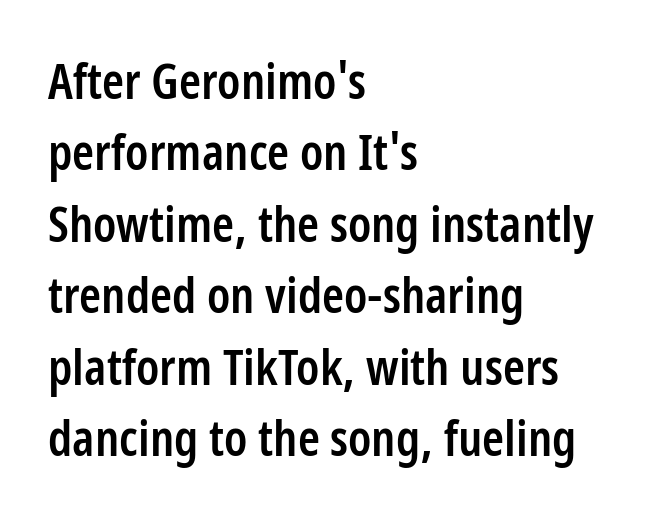
Q: Is the text bold? A: Semi-bold.
Q: Is the text italic (slanted)? A: No, it is upright.
Q: Is the typeface a serif or a sans-serif typeface? A: Sans-serif.
Q: Is the text underlined? A: No.
Q: How is the paragraph aligned? A: Left-aligned.
Q: Is the spacing between letters normal or unusually wide? A: Normal.
Q: Is the spacing between lines tight, normal or loose? A: Normal.
Q: Width (condensed, normal, or wide)? A: Condensed.
Q: Stroke contrast? A: Low.
Q: x-height? A: Medium.
Q: Monospaced? A: No.
